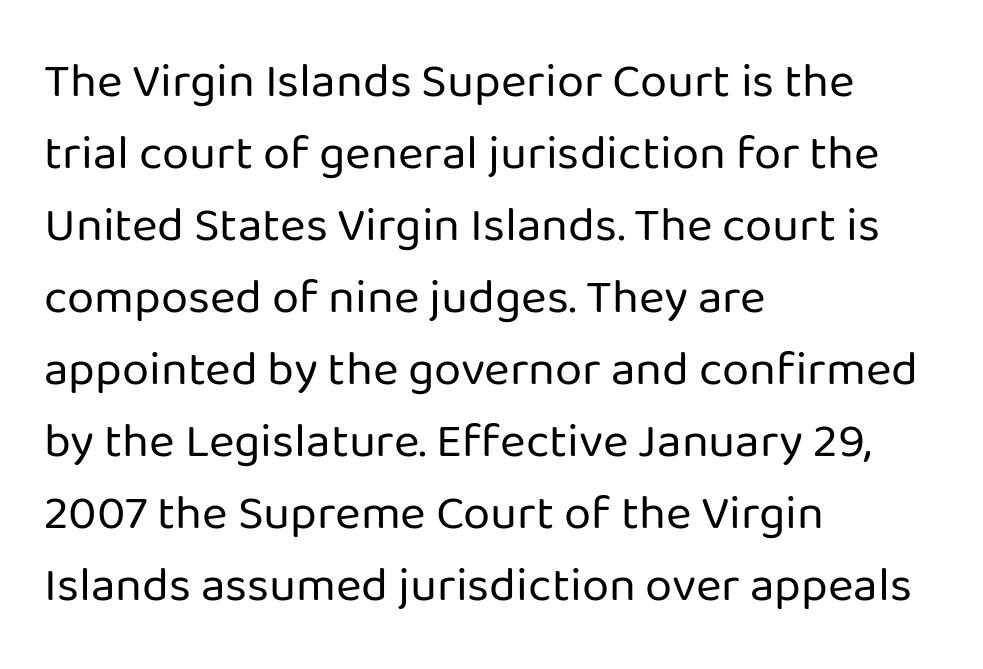
{"serif": "no", "italic": "no", "bold": "no", "weight": "regular", "width": "normal", "stroke_contrast": "low", "x_height": "medium", "monospaced": "no", "underline": "no", "align": "left", "line_spacing": "normal", "line_spacing_ratio": 1.47, "letter_spacing": "normal", "letter_spacing_em": 0.0, "glyph_px": 49}
